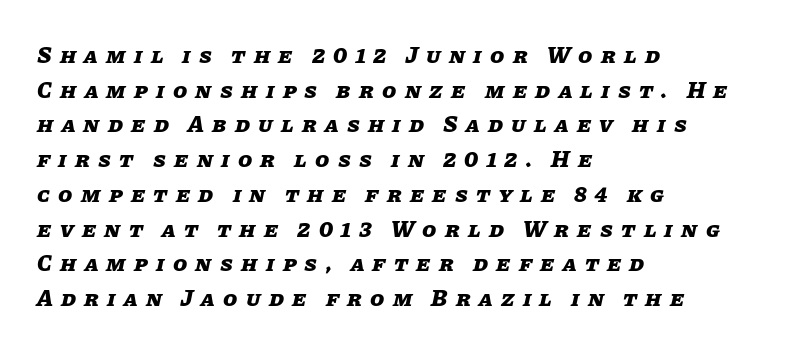
Beneath every word, the page is bare. Which margin do the lines hug? The left one — the right edge is uneven. Compared with ordinary roman type, these characters are visibly tilted. If you measured baseline to baseline, you'd find a middling distance. Typographic density is high because the face is bold.
